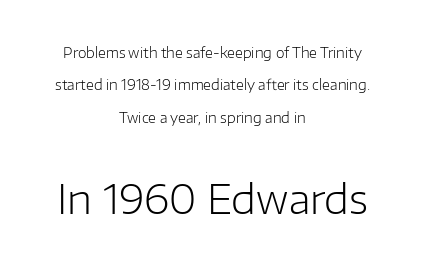
{"serif": "no", "italic": "no", "bold": "no", "weight": "light", "width": "normal", "stroke_contrast": "low", "x_height": "medium", "monospaced": "no", "underline": "no", "align": "center", "line_spacing": "loose", "line_spacing_ratio": 2.32, "letter_spacing": "normal", "letter_spacing_em": 0.0, "larger_block": "second", "size_ratio": 2.86, "glyph_px": 40}
